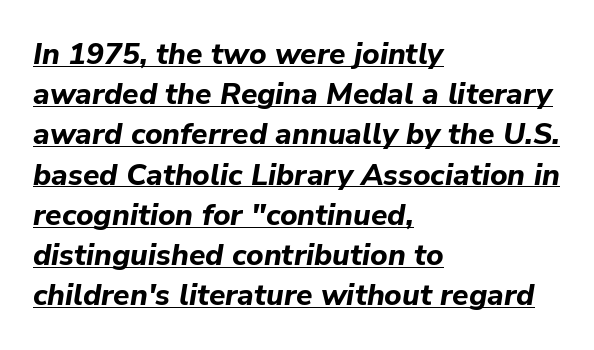
Looks like someone drew a line under every word here. Tracking here is standard; glyphs follow each other at the usual distance. Note the varied advance widths — an 'i' is clearly narrower than an 'm'. Typeset ragged right — the left edge is the straight one.
